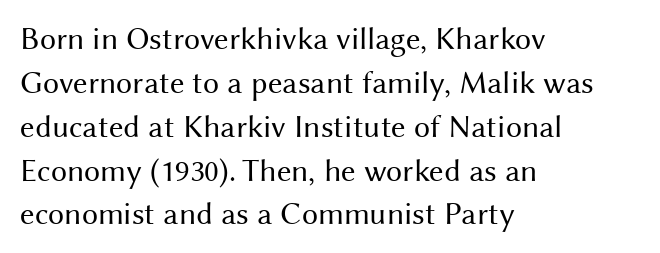
Q: Is the text bold? A: No.
Q: Is the text italic (slanted)? A: No, it is upright.
Q: Is the typeface a serif or a sans-serif typeface? A: Sans-serif.
Q: Is the text underlined? A: No.
Q: How is the paragraph aligned? A: Left-aligned.
Q: Is the spacing between letters normal or unusually wide? A: Normal.
Q: Is the spacing between lines tight, normal or loose? A: Normal.
Q: Width (condensed, normal, or wide)? A: Normal.
Q: Stroke contrast? A: Medium.
Q: x-height? A: Medium.
Q: Monospaced? A: No.
